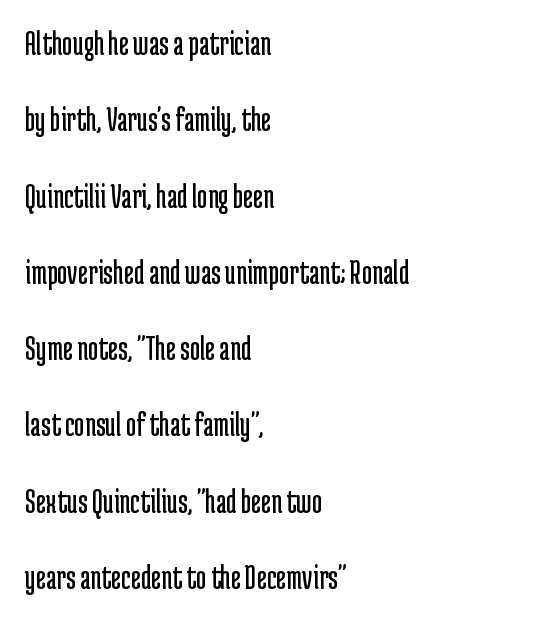
Does the type have serifs? No, each stem ends abruptly. Anything drawn beneath the words? Only blank space. Airy leading. Is there any slant? The stems are plumb.
